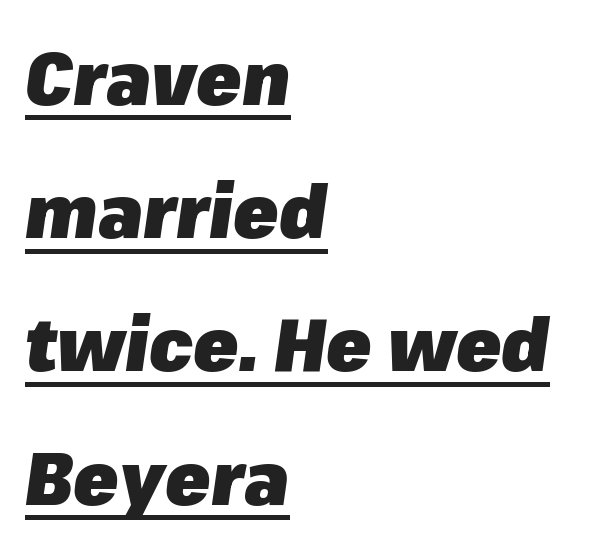
The type is set solid horizontally, with unmodified tracking. Has an underline been added? It has. The typesetting leans heavy: a genuine bold. If you drew a line through each stem, it would be angled. Does the copy run flush right? No — it runs flush left.
